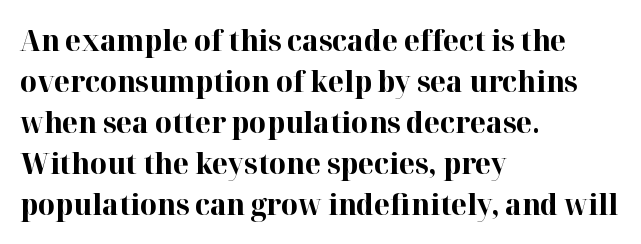
Q: Is the text bold? A: Yes.
Q: Is the text italic (slanted)? A: No, it is upright.
Q: Is the typeface a serif or a sans-serif typeface? A: Serif.
Q: Is the text underlined? A: No.
Q: How is the paragraph aligned? A: Left-aligned.
Q: Is the spacing between letters normal or unusually wide? A: Normal.
Q: Is the spacing between lines tight, normal or loose? A: Normal.
Q: Width (condensed, normal, or wide)? A: Normal.
Q: Stroke contrast? A: High.
Q: x-height? A: Medium.
Q: Monospaced? A: No.
